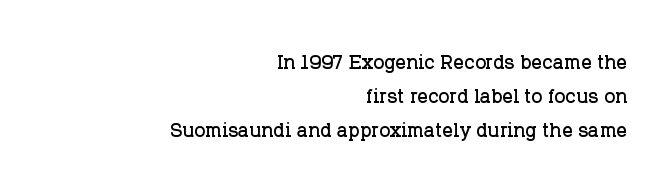
The image shows 26 px text type, upright; set right-aligned, normal line spacing (1.31x), normal letter spacing, not underlined.
